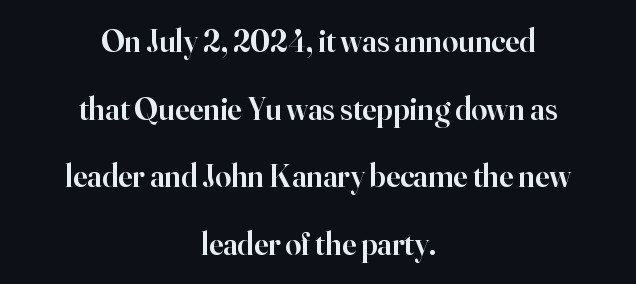
The image shows 32 px semibold serif type, upright; set centered, loose line spacing (2.11x), normal letter spacing, not underlined; high stroke contrast and a small x-height.
